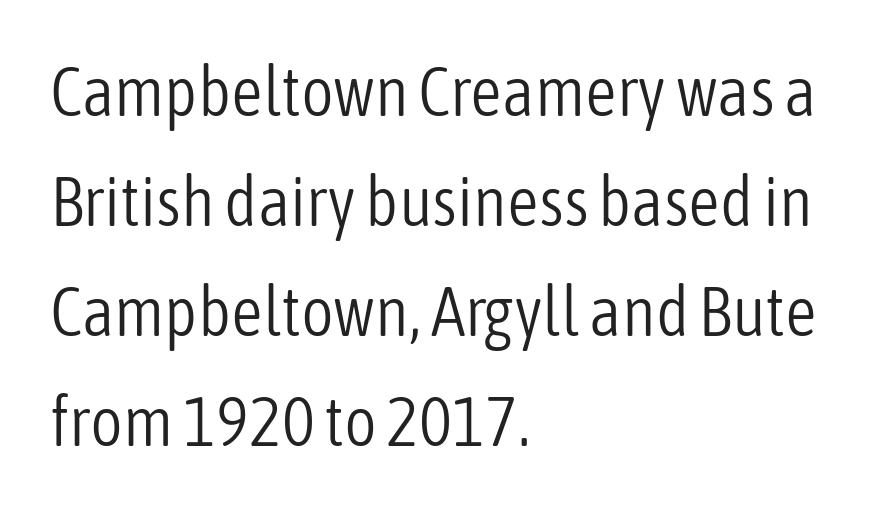
{"serif": "no", "italic": "no", "bold": "no", "weight": "light", "width": "condensed", "stroke_contrast": "low", "x_height": "medium", "monospaced": "no", "underline": "no", "align": "left", "line_spacing": "normal", "line_spacing_ratio": 1.57, "letter_spacing": "normal", "letter_spacing_em": 0.0, "glyph_px": 70}
